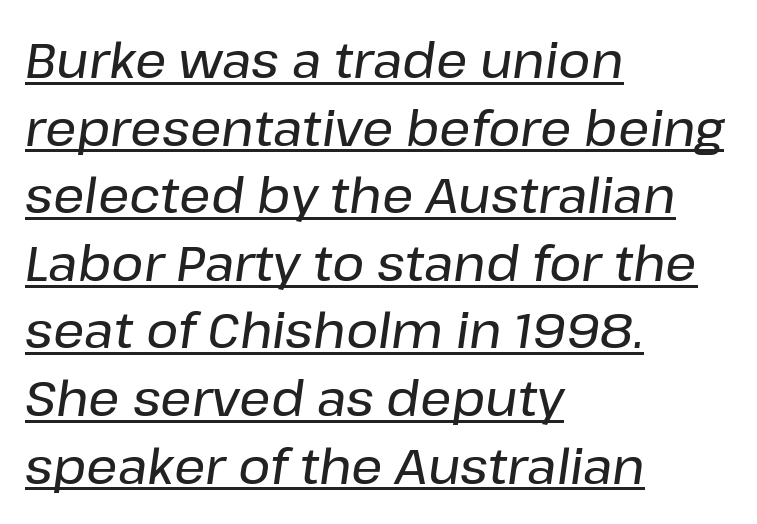
{"italic": "yes", "lean": "right", "slant_degrees": 8, "width": "normal", "stroke_contrast": "low", "x_height": "medium", "monospaced": "no", "underline": "yes", "align": "left", "line_spacing": "normal", "line_spacing_ratio": 1.38, "letter_spacing": "normal", "letter_spacing_em": 0.0, "glyph_px": 49}
